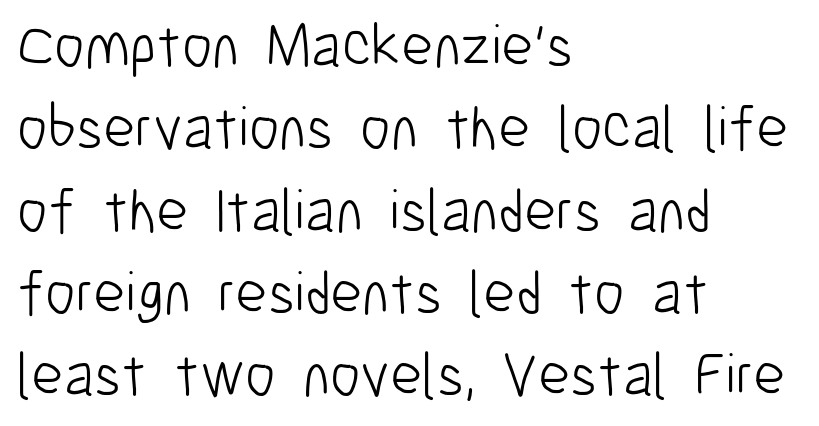
The image shows 61 px light, condensed sans-serif type, upright; set left-aligned, normal line spacing (1.35x), normal letter spacing, not underlined; low stroke contrast and a medium x-height.
